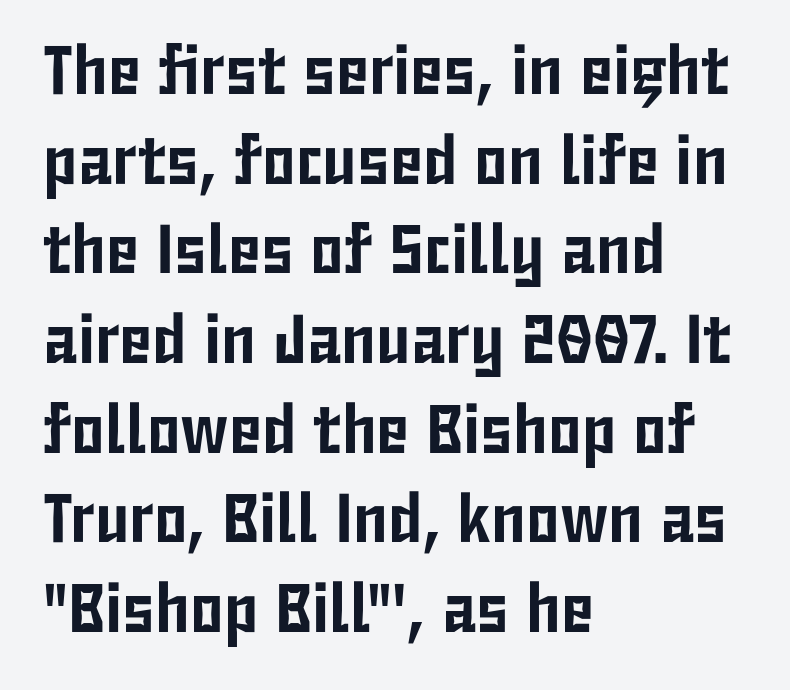
The image shows 69 px condensed sans-serif type, upright; set left-aligned, normal line spacing (1.3x), normal letter spacing, not underlined; low stroke contrast and a medium x-height.
